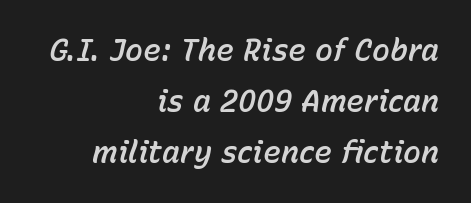
Q: Is the text italic (slanted)? A: Yes, it leans right by about 15 degrees.
Q: Is the text underlined? A: No.
Q: How is the paragraph aligned? A: Right-aligned.
Q: Is the spacing between letters normal or unusually wide? A: Normal.
Q: Is the spacing between lines tight, normal or loose? A: Normal.
Q: Width (condensed, normal, or wide)? A: Normal.
Q: Stroke contrast? A: Low.
Q: x-height? A: Medium.
Q: Monospaced? A: No.
